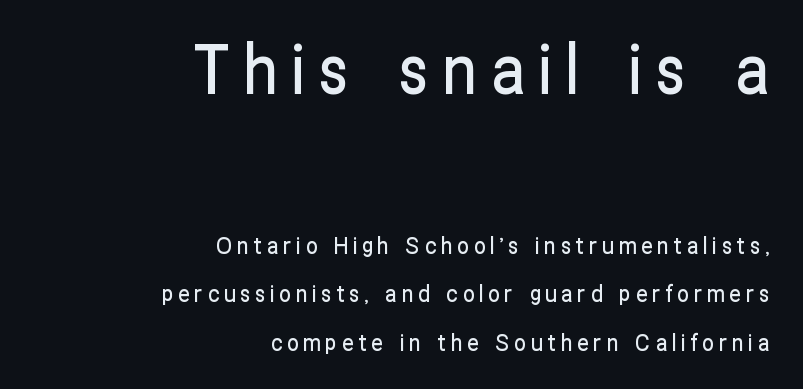
The image shows 68 px condensed sans-serif type, upright; set right-aligned, loose line spacing (2.12x), unusually wide letter spacing (+0.21 em), not underlined; the first (top) block is 2.96x larger; low stroke contrast and a medium x-height.
